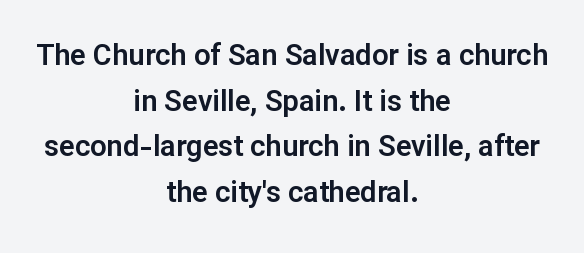
Q: Is the text italic (slanted)? A: No, it is upright.
Q: Is the typeface a serif or a sans-serif typeface? A: Sans-serif.
Q: Is the text underlined? A: No.
Q: How is the paragraph aligned? A: Centered.
Q: Is the spacing between letters normal or unusually wide? A: Normal.
Q: Is the spacing between lines tight, normal or loose? A: Normal.
Q: Width (condensed, normal, or wide)? A: Normal.
Q: Stroke contrast? A: Low.
Q: x-height? A: Medium.
Q: Monospaced? A: No.
